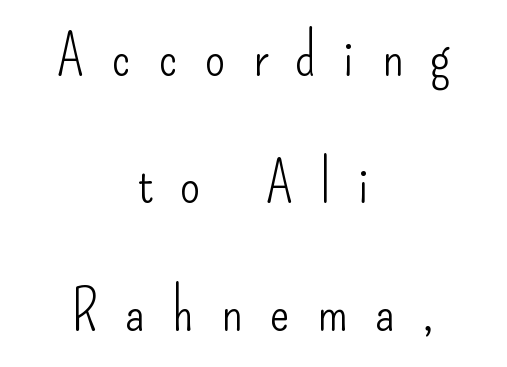
{"serif": "no", "italic": "no", "bold": "no", "weight": "light", "width": "condensed", "stroke_contrast": "low", "x_height": "small", "monospaced": "no", "underline": "no", "align": "center", "line_spacing": "loose", "line_spacing_ratio": 2.16, "letter_spacing": "wide", "letter_spacing_em": 0.46, "glyph_px": 59}
